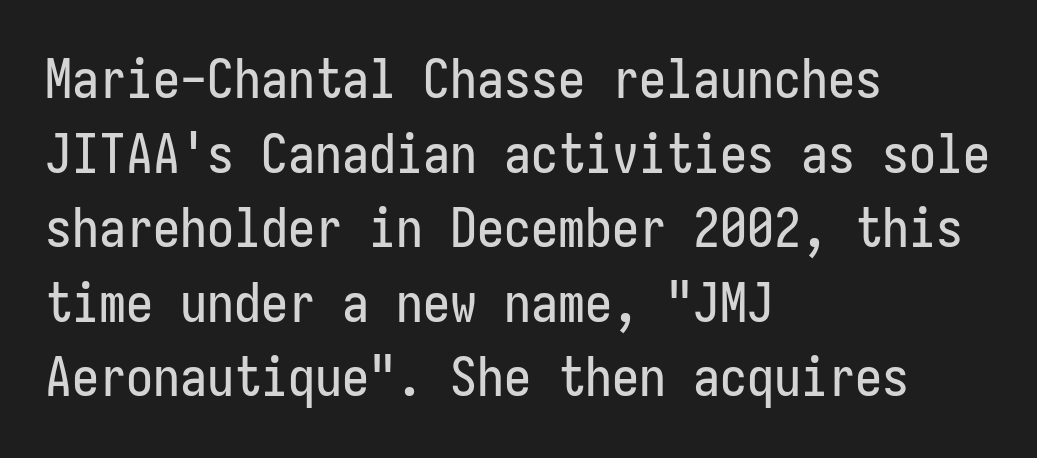
The passage shown is typeset with a sans-serif family. Layout note: lines flush left. How would I describe the line gaps? Plain and ordinary. Unmarked baselines from the first word to the last. These lines keep a tight, regular rhythm from letter to letter. Posture: straight, roman, zero tilt.
